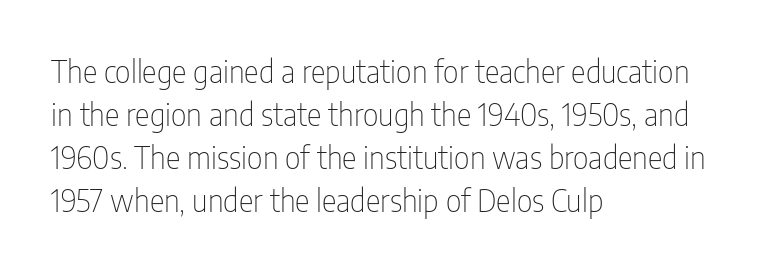
{"serif": "no", "italic": "no", "bold": "no", "weight": "thin", "width": "condensed", "stroke_contrast": "low", "x_height": "medium", "monospaced": "no", "underline": "no", "align": "left", "line_spacing": "normal", "line_spacing_ratio": 1.39, "letter_spacing": "normal", "letter_spacing_em": 0.0, "glyph_px": 31}
